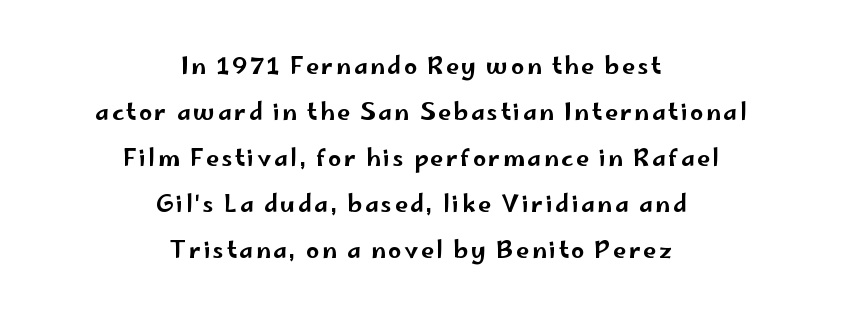
Reading down the column, the eye jumps a long way to each next line. This is roman type, the default non-slanted kind. In CSS terms this would be text-align: center. Has an underline been added? It has not.
